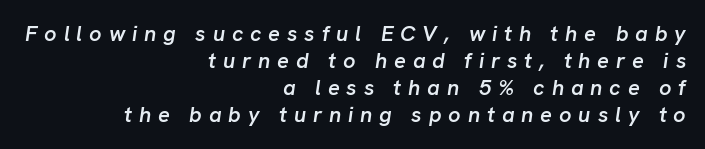
I'd describe the lettering as semibold — firm but not a full bold. Compared with typical body copy, the letter spacing here is much looser. An italicized treatment has been applied to the whole sample. Honestly, there is no underline to notice here at all. The rag falls on the left side of this text block.
